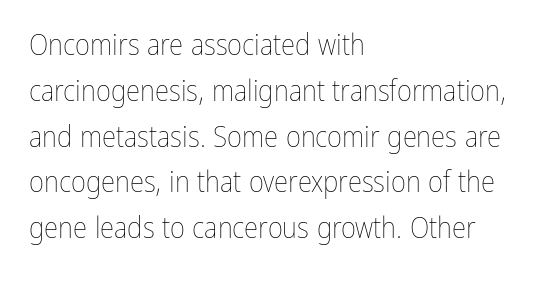
Q: Is the text bold? A: No.
Q: Is the text italic (slanted)? A: No, it is upright.
Q: Is the text underlined? A: No.
Q: How is the paragraph aligned? A: Left-aligned.
Q: Is the spacing between letters normal or unusually wide? A: Normal.
Q: Is the spacing between lines tight, normal or loose? A: Normal.
Q: Width (condensed, normal, or wide)? A: Condensed.
Q: Stroke contrast? A: Low.
Q: x-height? A: Medium.
Q: Monospaced? A: No.
